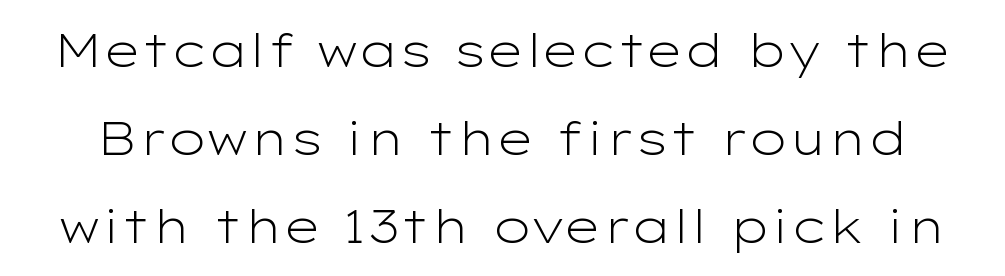
{"serif": "no", "italic": "no", "bold": "no", "weight": "light", "width": "wide", "stroke_contrast": "low", "x_height": "medium", "monospaced": "no", "underline": "no", "line_spacing": "loose", "line_spacing_ratio": 1.91, "letter_spacing": "normal", "letter_spacing_em": 0.0, "glyph_px": 46}
